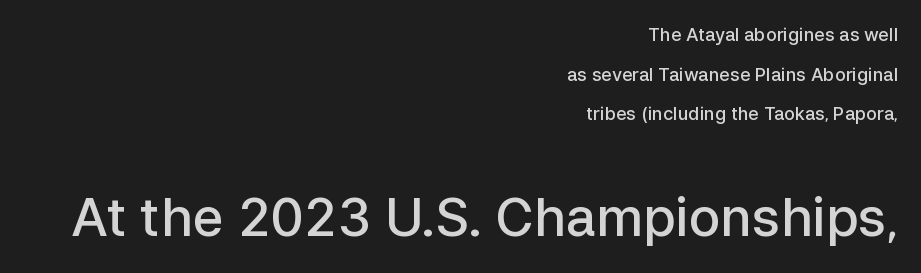
{"serif": "no", "italic": "no", "bold": "semi", "weight": "semibold", "width": "normal", "stroke_contrast": "low", "x_height": "medium", "monospaced": "no", "underline": "no", "align": "right", "line_spacing": "loose", "line_spacing_ratio": 2.2, "letter_spacing": "normal", "letter_spacing_em": 0.0, "larger_block": "second", "size_ratio": 2.94, "glyph_px": 53}
